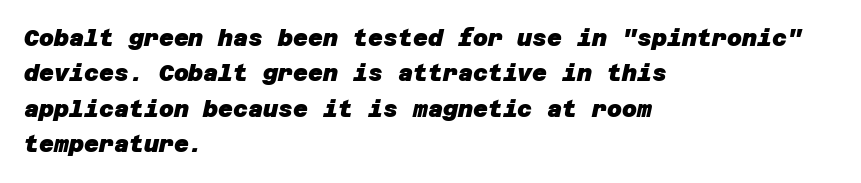
Short note: letters normally spaced. The passage shown is not underscored anywhere. You'd pick this weight for a headline — it's a proper bold. Regular leading.
